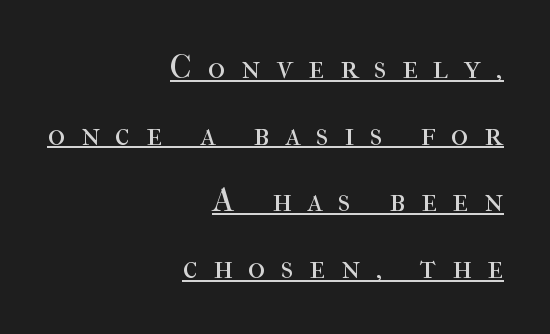
{"serif": "yes", "italic": "no", "bold": "no", "weight": "regular", "width": "normal", "stroke_contrast": "high", "x_height": "medium", "monospaced": "no", "underline": "yes", "align": "right", "line_spacing": "loose", "line_spacing_ratio": 2.02, "letter_spacing": "wide", "letter_spacing_em": 0.47, "glyph_px": 33}
